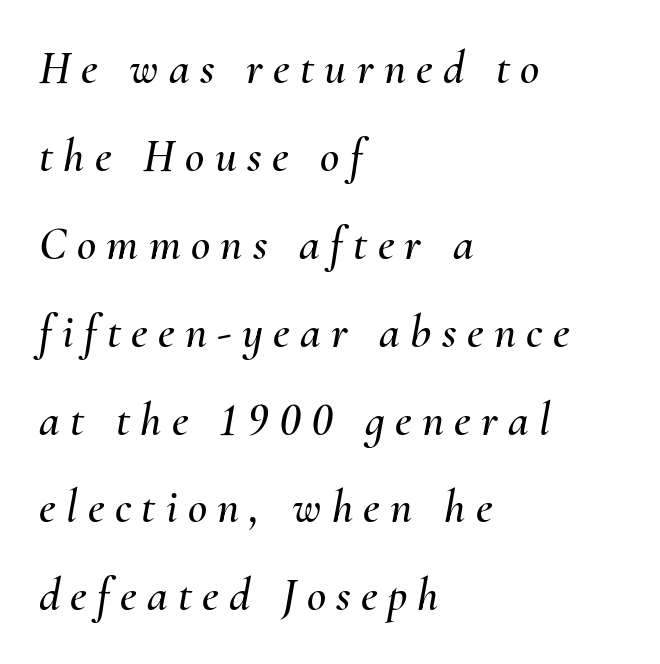
Q: Is the text italic (slanted)? A: Yes, it leans right by about 10 degrees.
Q: Is the text underlined? A: No.
Q: How is the paragraph aligned? A: Left-aligned.
Q: Is the spacing between letters normal or unusually wide? A: Unusually wide.
Q: Width (condensed, normal, or wide)? A: Normal.
Q: Stroke contrast? A: Medium.
Q: x-height? A: Small.
Q: Monospaced? A: No.
